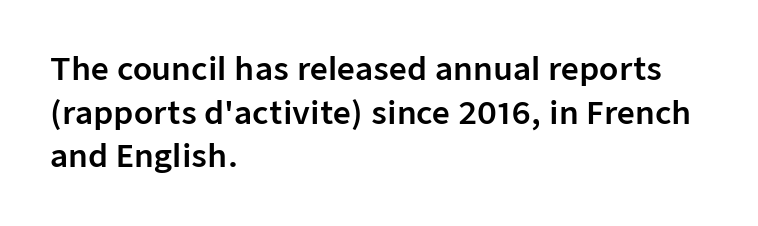
The image shows 31 px sans-serif type, upright; set left-aligned, normal line spacing (1.41x), normal letter spacing, not underlined; low stroke contrast and a medium x-height.
